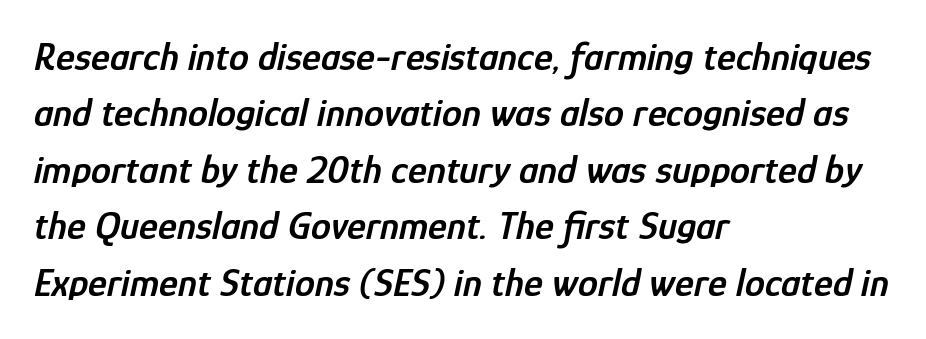
{"italic": "yes", "lean": "right", "slant_degrees": 12, "bold": "semi", "weight": "semibold", "width": "condensed", "stroke_contrast": "low", "x_height": "medium", "monospaced": "no", "underline": "no", "align": "left", "line_spacing": "normal", "line_spacing_ratio": 1.41, "letter_spacing": "normal", "letter_spacing_em": 0.0, "glyph_px": 40}
